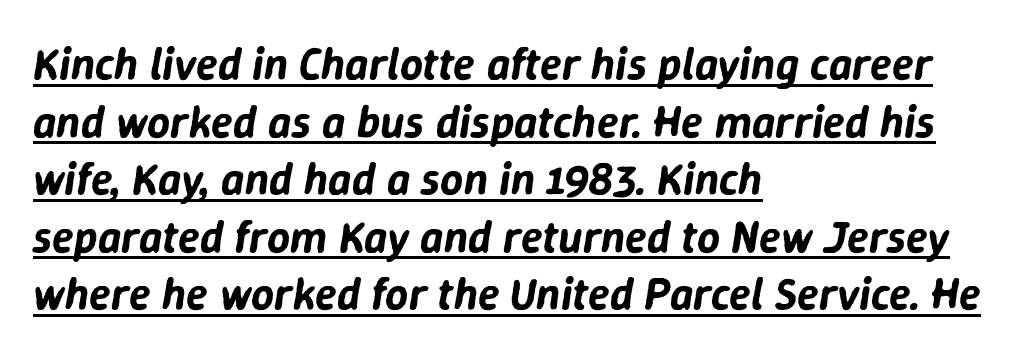
Q: Is the text italic (slanted)? A: Yes, it leans right by about 9 degrees.
Q: Is the text underlined? A: Yes.
Q: How is the paragraph aligned? A: Left-aligned.
Q: Is the spacing between letters normal or unusually wide? A: Normal.
Q: Is the spacing between lines tight, normal or loose? A: Normal.
Q: Width (condensed, normal, or wide)? A: Normal.
Q: Stroke contrast? A: Low.
Q: x-height? A: Medium.
Q: Monospaced? A: No.
